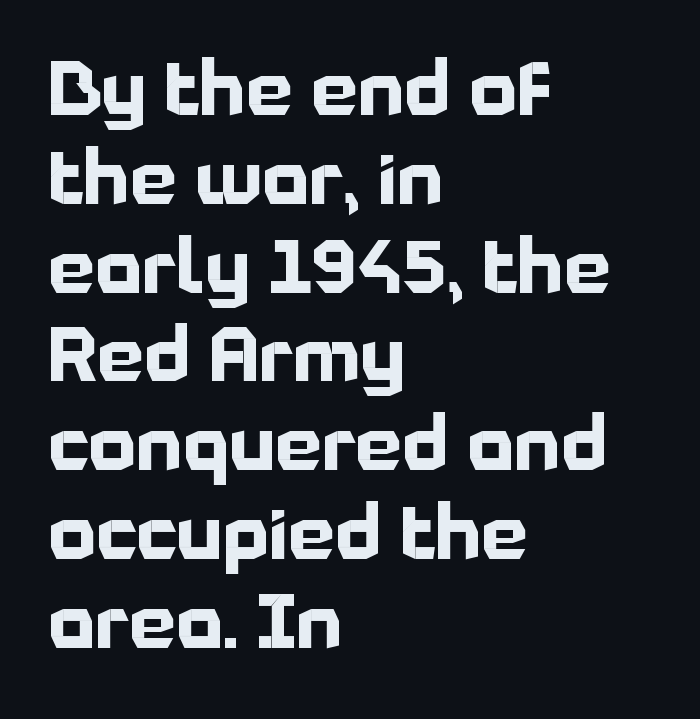
Q: Is the text bold? A: Yes.
Q: Is the text italic (slanted)? A: No, it is upright.
Q: Is the typeface a serif or a sans-serif typeface? A: Sans-serif.
Q: Is the text underlined? A: No.
Q: How is the paragraph aligned? A: Left-aligned.
Q: Is the spacing between letters normal or unusually wide? A: Normal.
Q: Width (condensed, normal, or wide)? A: Normal.
Q: Stroke contrast? A: Low.
Q: x-height? A: Medium.
Q: Monospaced? A: No.
